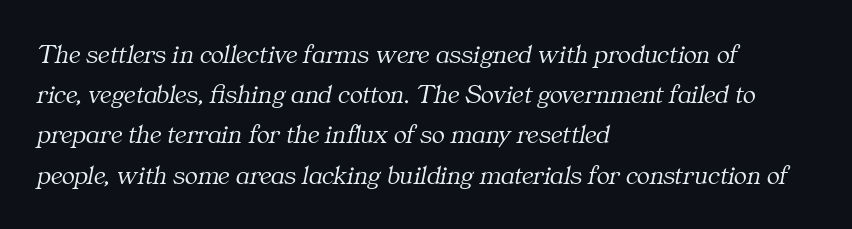
A classic flush-left, rag-right setting is used for this passage. It's the slanting kind of type. A clean baseline with only descenders dipping below it. Default kerning and tracking; the words read as compact shapes.
